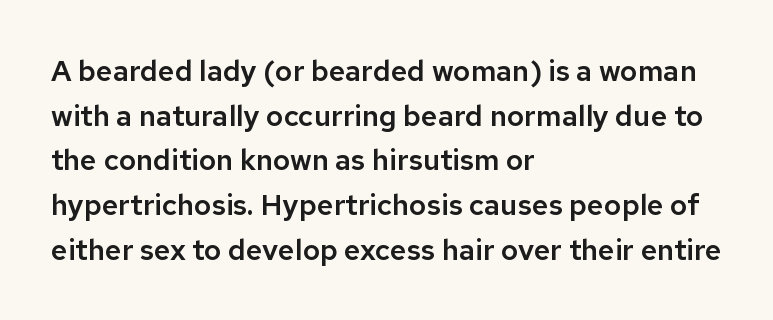
Q: Is the text italic (slanted)? A: No, it is upright.
Q: Is the typeface a serif or a sans-serif typeface? A: Sans-serif.
Q: Is the text underlined? A: No.
Q: How is the paragraph aligned? A: Left-aligned.
Q: Is the spacing between letters normal or unusually wide? A: Normal.
Q: Is the spacing between lines tight, normal or loose? A: Normal.
Q: Width (condensed, normal, or wide)? A: Normal.
Q: Stroke contrast? A: Low.
Q: x-height? A: Medium.
Q: Monospaced? A: No.
